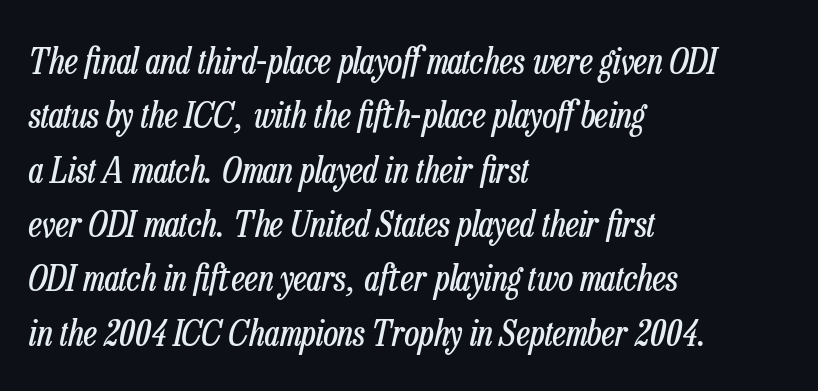
The image shows 36 px regular-weight, condensed type, italic (leaning right); set left-aligned, normal line spacing (1.51x), normal letter spacing, not underlined; low stroke contrast and a medium x-height.
